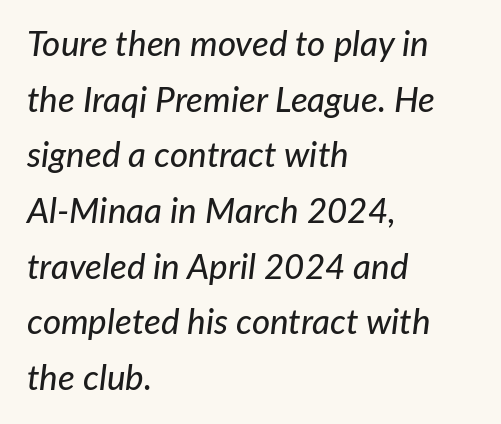
Q: Is the text italic (slanted)? A: Yes, it leans right by about 7 degrees.
Q: Is the text underlined? A: No.
Q: How is the paragraph aligned? A: Left-aligned.
Q: Is the spacing between letters normal or unusually wide? A: Normal.
Q: Is the spacing between lines tight, normal or loose? A: Normal.
Q: Width (condensed, normal, or wide)? A: Normal.
Q: Stroke contrast? A: Low.
Q: x-height? A: Medium.
Q: Monospaced? A: No.
